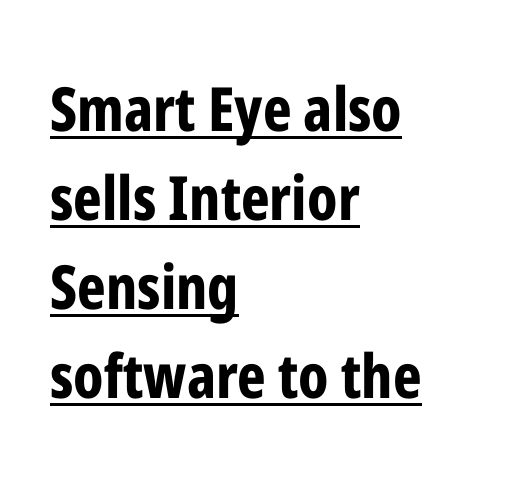
Q: Is the text bold? A: Yes.
Q: Is the text italic (slanted)? A: No, it is upright.
Q: Is the typeface a serif or a sans-serif typeface? A: Sans-serif.
Q: Is the text underlined? A: Yes.
Q: How is the paragraph aligned? A: Left-aligned.
Q: Is the spacing between letters normal or unusually wide? A: Normal.
Q: Is the spacing between lines tight, normal or loose? A: Normal.
Q: Width (condensed, normal, or wide)? A: Condensed.
Q: Stroke contrast? A: Low.
Q: x-height? A: Medium.
Q: Monospaced? A: No.
